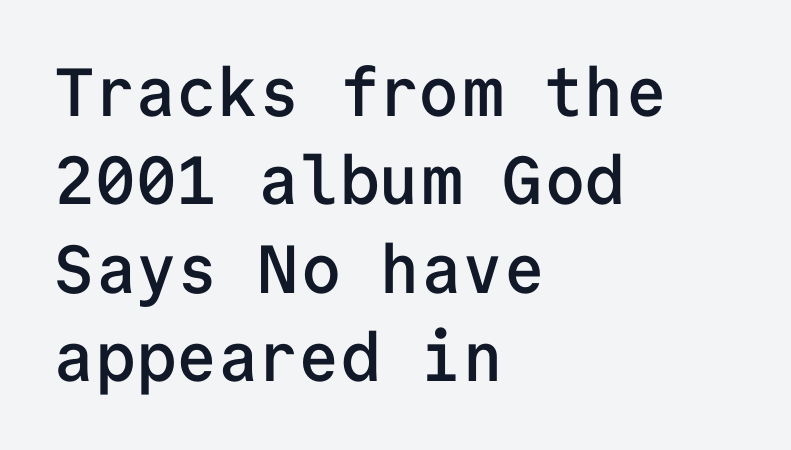
The image shows 68 px semibold sans-serif type, upright, monospaced; set left-aligned, normal line spacing (1.3x), normal letter spacing, not underlined; low stroke contrast and a medium x-height.
